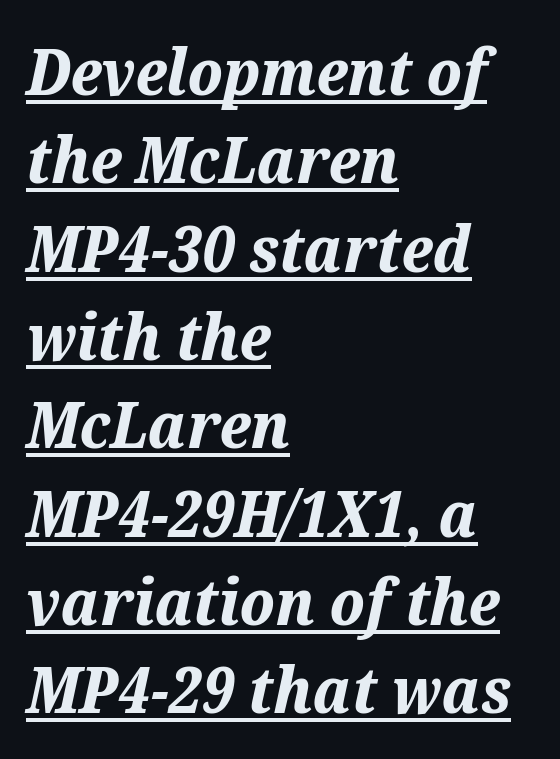
The image shows 64 px bold type, italic (leaning right); set left-aligned, normal line spacing (1.38x), normal letter spacing, underlined; medium stroke contrast and a medium x-height.
